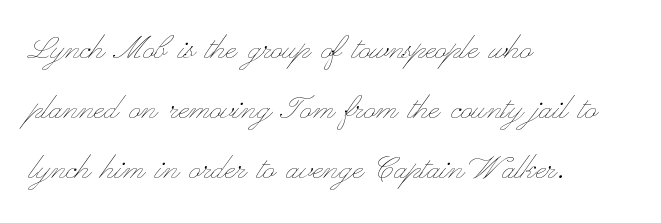
{"bold": "no", "weight": "thin", "width": "wide", "stroke_contrast": "low", "x_height": "small", "monospaced": "no", "underline": "no", "align": "left", "line_spacing": "normal", "line_spacing_ratio": 1.54, "letter_spacing": "normal", "letter_spacing_em": 0.0, "glyph_px": 39}
